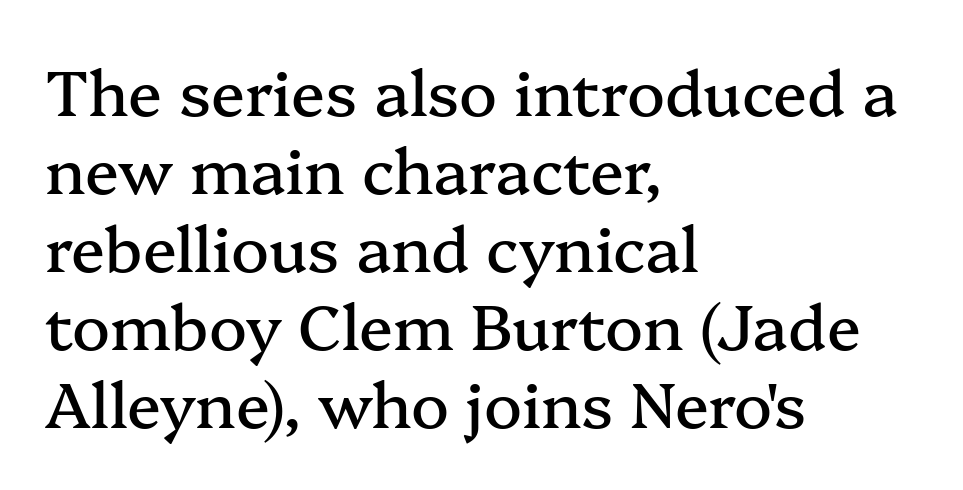
{"serif": "yes", "italic": "no", "width": "normal", "stroke_contrast": "medium", "x_height": "medium", "monospaced": "no", "underline": "no", "align": "left", "line_spacing_ratio": 1.24, "letter_spacing": "normal", "letter_spacing_em": 0.0, "glyph_px": 63}
